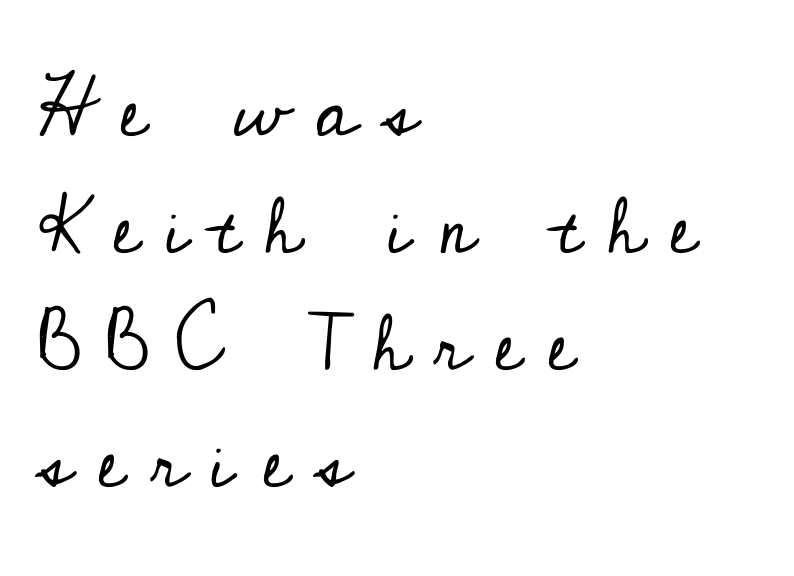
Q: Is the text bold? A: No.
Q: Is the text italic (slanted)? A: Yes.
Q: Is the typeface a serif or a sans-serif typeface? A: Serif.
Q: Is the text underlined? A: No.
Q: How is the paragraph aligned? A: Left-aligned.
Q: Is the spacing between letters normal or unusually wide? A: Unusually wide.
Q: Is the spacing between lines tight, normal or loose? A: Normal.
Q: Width (condensed, normal, or wide)? A: Normal.
Q: Stroke contrast? A: Low.
Q: x-height? A: Small.
Q: Monospaced? A: No.
